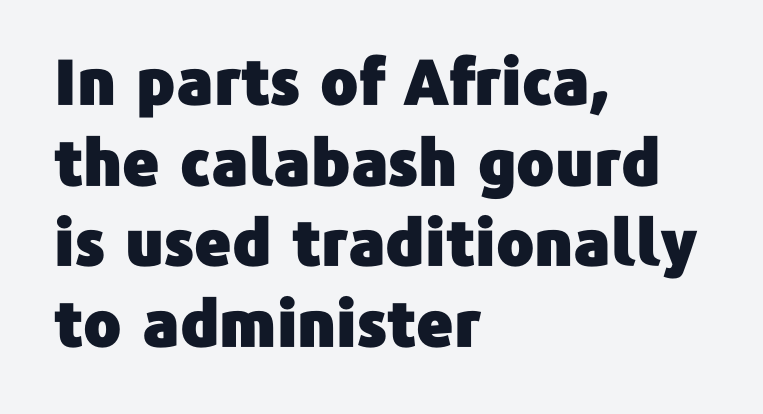
Q: Is the text italic (slanted)? A: No, it is upright.
Q: Is the typeface a serif or a sans-serif typeface? A: Sans-serif.
Q: Is the text underlined? A: No.
Q: How is the paragraph aligned? A: Left-aligned.
Q: Is the spacing between letters normal or unusually wide? A: Normal.
Q: Is the spacing between lines tight, normal or loose? A: Normal.
Q: Width (condensed, normal, or wide)? A: Normal.
Q: Stroke contrast? A: Low.
Q: x-height? A: Medium.
Q: Monospaced? A: No.
